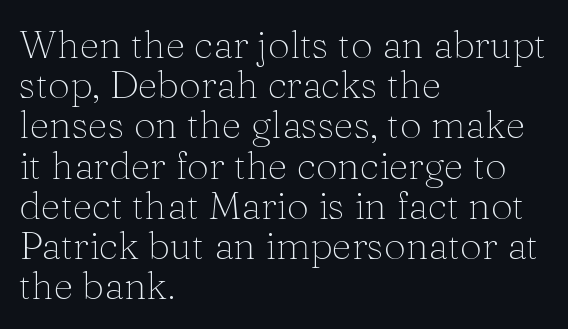
{"serif": "yes", "italic": "no", "bold": "no", "weight": "thin", "width": "normal", "stroke_contrast": "medium", "x_height": "medium", "monospaced": "no", "underline": "no", "align": "left", "line_spacing": "tight", "line_spacing_ratio": 1.03, "letter_spacing": "normal", "letter_spacing_em": 0.0, "glyph_px": 39}
